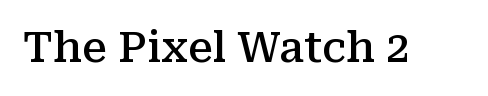
{"serif": "yes", "italic": "no", "bold": "semi", "weight": "semibold", "width": "normal", "stroke_contrast": "medium", "x_height": "medium", "monospaced": "no", "underline": "no", "letter_spacing": "normal", "letter_spacing_em": 0.0, "glyph_px": 42}
